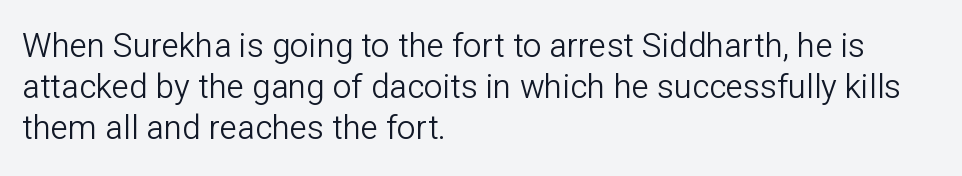
Q: Is the text bold? A: No.
Q: Is the text italic (slanted)? A: No, it is upright.
Q: Is the typeface a serif or a sans-serif typeface? A: Sans-serif.
Q: Is the text underlined? A: No.
Q: How is the paragraph aligned? A: Left-aligned.
Q: Is the spacing between letters normal or unusually wide? A: Normal.
Q: Is the spacing between lines tight, normal or loose? A: Normal.
Q: Width (condensed, normal, or wide)? A: Normal.
Q: Stroke contrast? A: Low.
Q: x-height? A: Medium.
Q: Monospaced? A: No.
